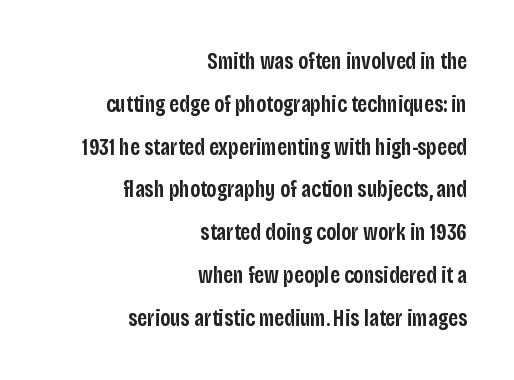
Q: Is the text bold? A: Semi-bold.
Q: Is the text italic (slanted)? A: No, it is upright.
Q: Is the text underlined? A: No.
Q: How is the paragraph aligned? A: Right-aligned.
Q: Is the spacing between letters normal or unusually wide? A: Normal.
